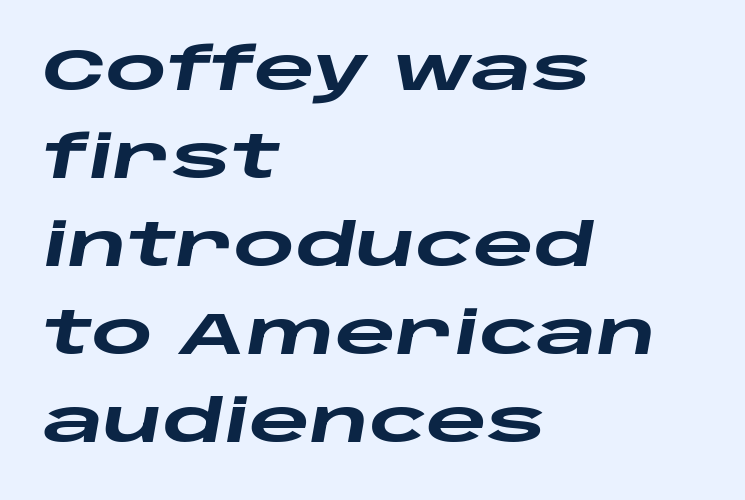
{"italic": "yes", "lean": "right", "slant_degrees": 10, "bold": "yes", "weight": "heavy", "width": "wide", "stroke_contrast": "low", "x_height": "large", "monospaced": "no", "underline": "no", "align": "left", "line_spacing": "normal", "line_spacing_ratio": 1.49, "letter_spacing": "normal", "letter_spacing_em": 0.0, "glyph_px": 59}
